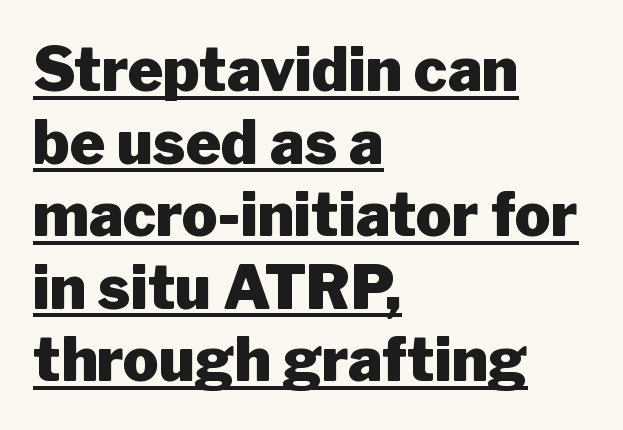
{"serif": "no", "italic": "no", "bold": "yes", "weight": "heavy", "width": "normal", "stroke_contrast": "low", "x_height": "medium", "monospaced": "no", "underline": "yes", "align": "left", "line_spacing_ratio": 1.21, "letter_spacing": "normal", "letter_spacing_em": 0.0, "glyph_px": 60}
